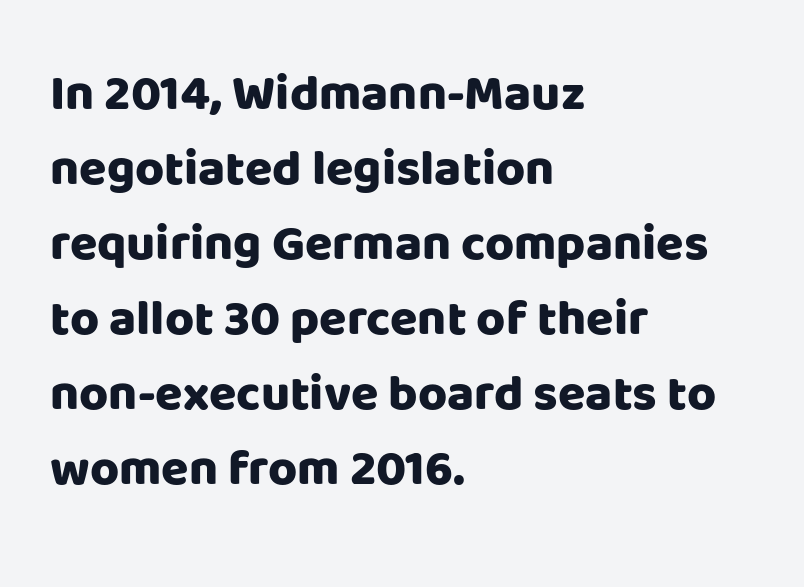
{"serif": "no", "italic": "no", "bold": "yes", "weight": "heavy", "width": "normal", "stroke_contrast": "low", "x_height": "large", "monospaced": "no", "underline": "no", "align": "left", "line_spacing": "normal", "line_spacing_ratio": 1.5, "letter_spacing": "normal", "letter_spacing_em": 0.0, "glyph_px": 50}
